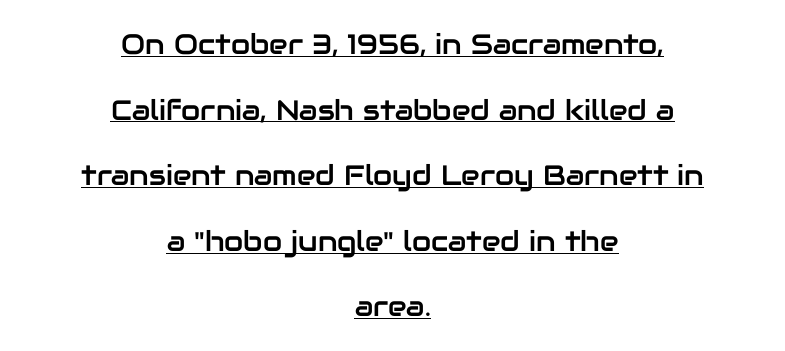
The image shows 28 px sans-serif type, upright; set centered, loose line spacing (2.34x), normal letter spacing, underlined; low stroke contrast and a medium x-height.
